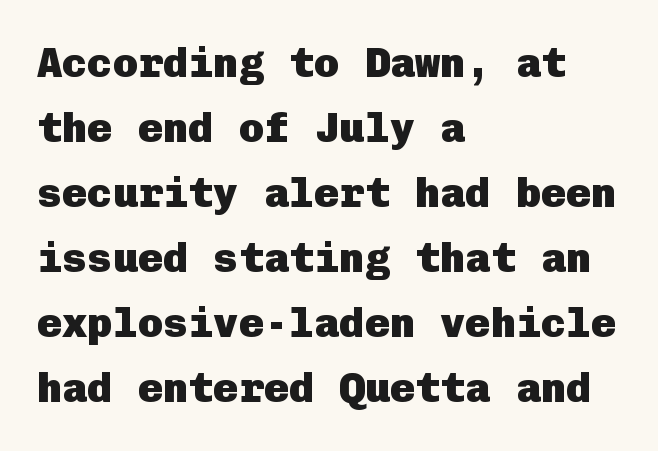
{"serif": "no", "italic": "no", "bold": "yes", "weight": "heavy", "width": "normal", "stroke_contrast": "low", "x_height": "medium", "underline": "no", "align": "left", "line_spacing": "normal", "line_spacing_ratio": 1.55, "letter_spacing": "normal", "letter_spacing_em": 0.0, "glyph_px": 42}
